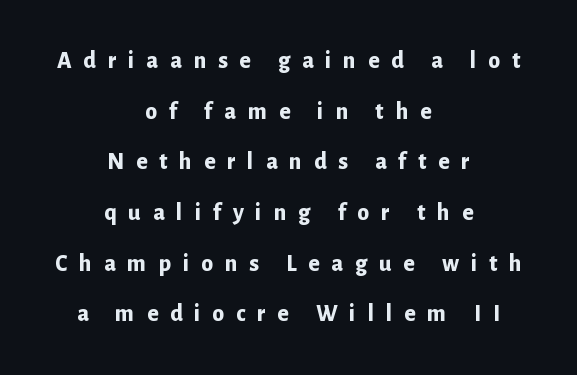
{"italic": "no", "bold": "yes", "underline": "no", "align": "center", "line_spacing": "loose", "line_spacing_ratio": 2.11, "letter_spacing": "wide", "letter_spacing_em": 0.49, "glyph_px": 24}
